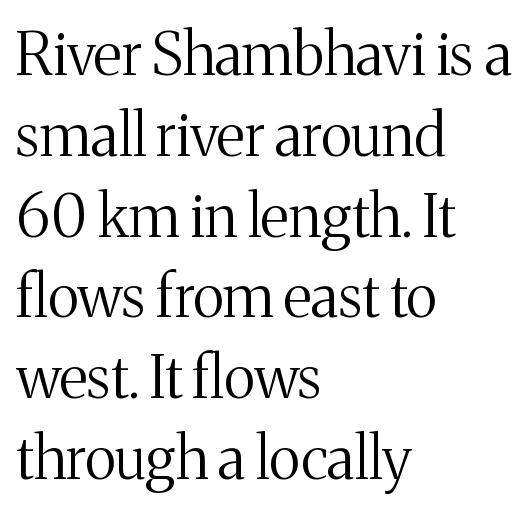
{"serif": "yes", "italic": "no", "bold": "no", "weight": "regular", "width": "normal", "stroke_contrast": "medium", "x_height": "medium", "monospaced": "no", "underline": "no", "align": "left", "line_spacing": "normal", "line_spacing_ratio": 1.37, "letter_spacing": "normal", "letter_spacing_em": 0.0, "glyph_px": 59}
